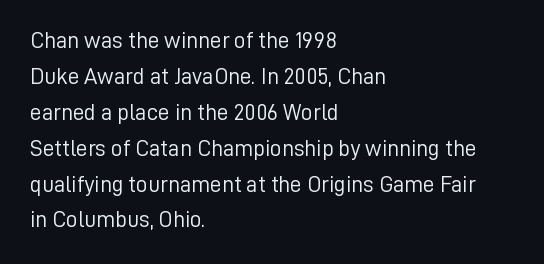
Q: Is the text bold? A: No.
Q: Is the text italic (slanted)? A: No, it is upright.
Q: Is the text underlined? A: No.
Q: How is the paragraph aligned? A: Left-aligned.
Q: Is the spacing between letters normal or unusually wide? A: Normal.
Q: Is the spacing between lines tight, normal or loose? A: Normal.
